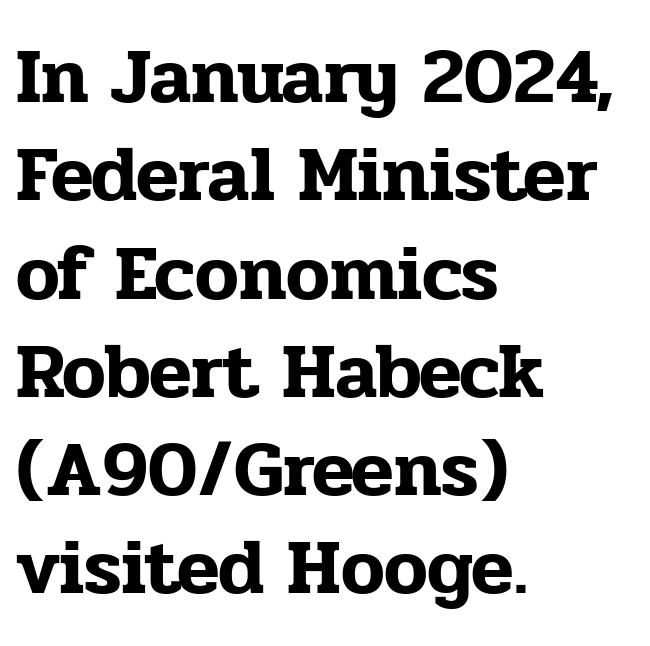
The image shows 78 px serif type, upright; set left-aligned, normal line spacing (1.26x), normal letter spacing, not underlined; low stroke contrast and a medium x-height.
